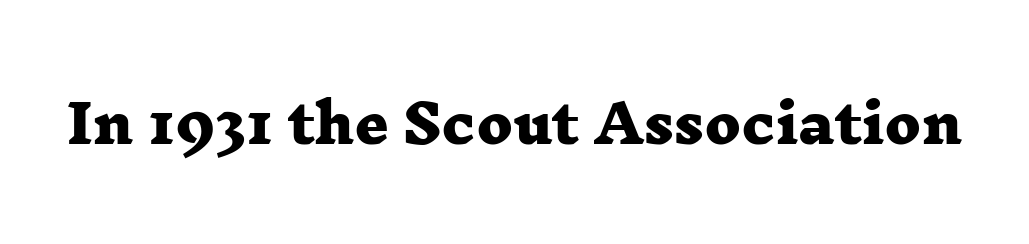
The image shows 53 px heavy, wide serif type; set normal letter spacing, not underlined; low stroke contrast and a medium x-height.
